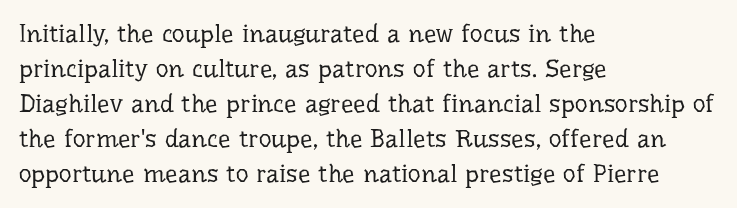
The image shows 25 px text type, upright; set left-aligned, normal line spacing (1.4x), normal letter spacing, not underlined.
